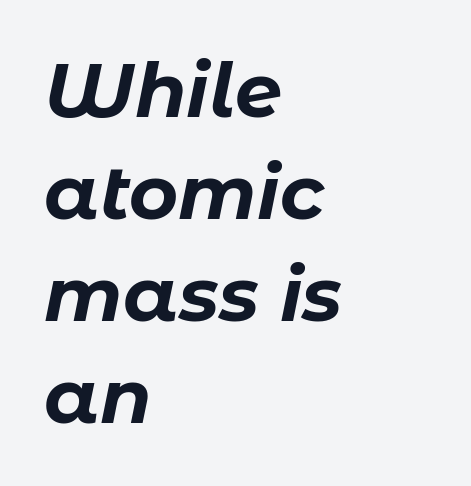
{"italic": "yes", "lean": "right", "slant_degrees": 11, "bold": "yes", "weight": "bold", "width": "normal", "stroke_contrast": "low", "x_height": "medium", "monospaced": "no", "underline": "no", "align": "left", "line_spacing": "normal", "line_spacing_ratio": 1.36, "letter_spacing": "normal", "letter_spacing_em": 0.0, "glyph_px": 75}
